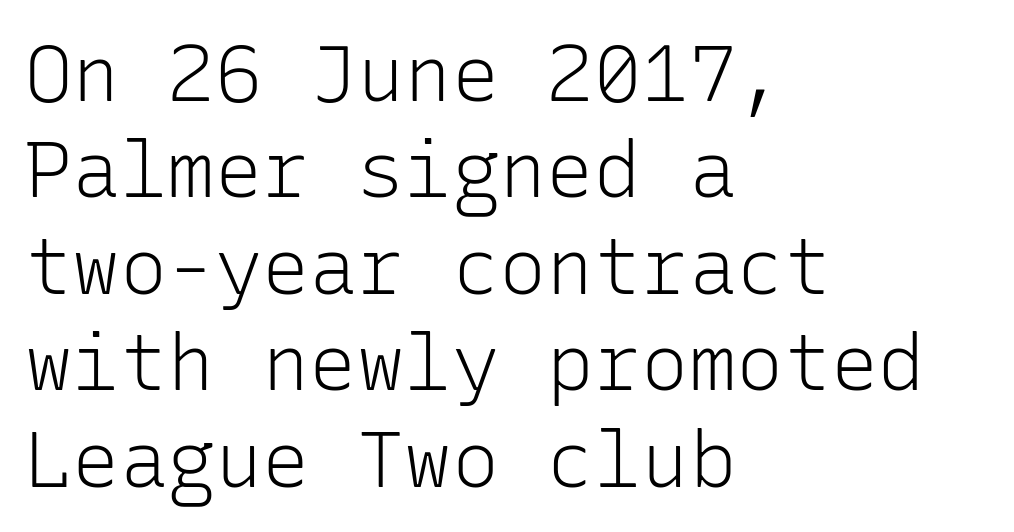
The image shows 79 px light sans-serif type, upright, monospaced; set left-aligned, line spacing 1.22x, normal letter spacing, not underlined; low stroke contrast and a medium x-height.
